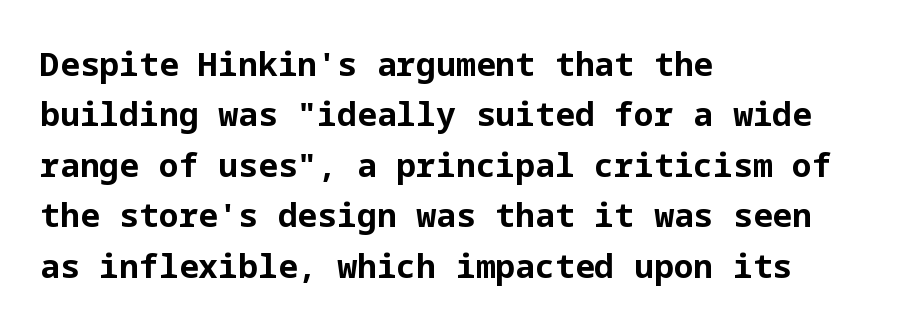
Q: Is the text bold? A: Yes.
Q: Is the text italic (slanted)? A: No, it is upright.
Q: Is the typeface a serif or a sans-serif typeface? A: Sans-serif.
Q: Is the text underlined? A: No.
Q: How is the paragraph aligned? A: Left-aligned.
Q: Is the spacing between letters normal or unusually wide? A: Normal.
Q: Is the spacing between lines tight, normal or loose? A: Normal.
Q: Width (condensed, normal, or wide)? A: Normal.
Q: Stroke contrast? A: Low.
Q: x-height? A: Medium.
